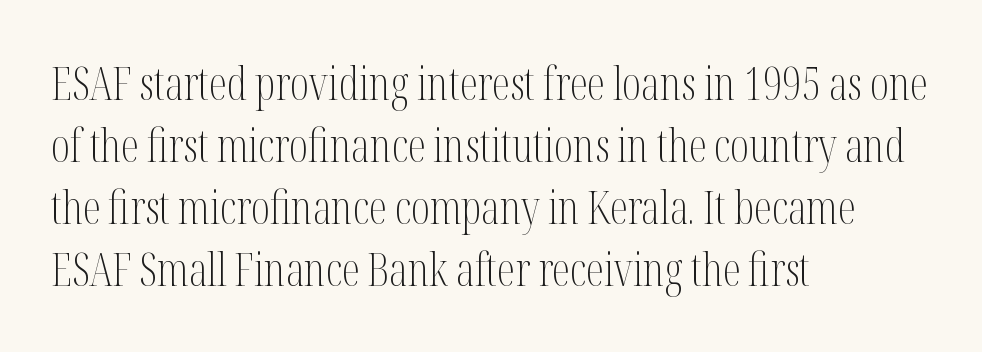
{"serif": "yes", "italic": "no", "bold": "no", "weight": "light", "width": "condensed", "stroke_contrast": "medium", "x_height": "medium", "monospaced": "no", "underline": "no", "align": "left", "line_spacing": "normal", "line_spacing_ratio": 1.38, "letter_spacing": "normal", "letter_spacing_em": 0.0, "glyph_px": 45}
